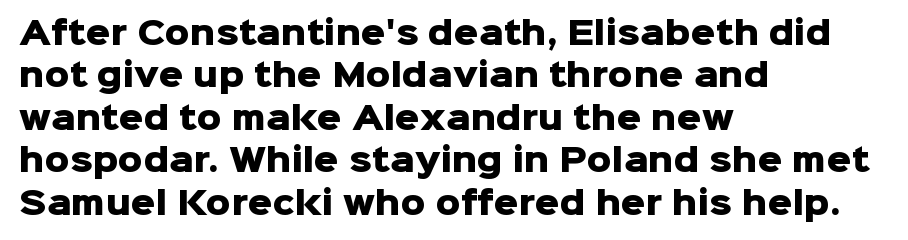
Q: Is the text bold? A: Yes.
Q: Is the text italic (slanted)? A: No, it is upright.
Q: Is the typeface a serif or a sans-serif typeface? A: Sans-serif.
Q: Is the text underlined? A: No.
Q: How is the paragraph aligned? A: Left-aligned.
Q: Is the spacing between letters normal or unusually wide? A: Normal.
Q: Is the spacing between lines tight, normal or loose? A: Normal.
Q: Width (condensed, normal, or wide)? A: Normal.
Q: Stroke contrast? A: Low.
Q: x-height? A: Medium.
Q: Monospaced? A: No.
